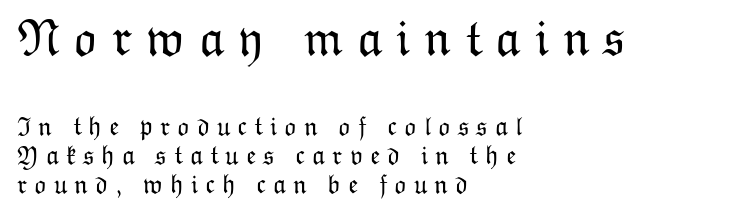
Posture: straight, roman, zero tilt. This rendering widens character spacing well past its baseline value. Beneath every word, the page is bare. Typesetter's note — upper block bumped up in size, lower block left smaller. This sample has the flowing, uneven cadence of proportional lettering. Which margin do the lines hug? The left one — the right edge is uneven.
